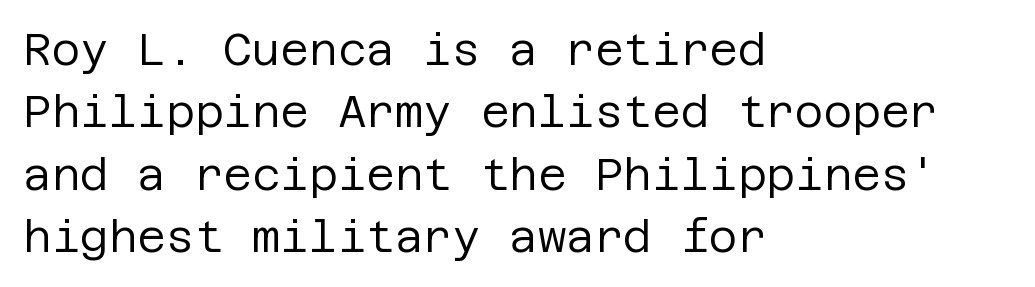
Q: Is the text bold? A: No.
Q: Is the text italic (slanted)? A: No, it is upright.
Q: Is the typeface a serif or a sans-serif typeface? A: Sans-serif.
Q: Is the text underlined? A: No.
Q: How is the paragraph aligned? A: Left-aligned.
Q: Is the spacing between letters normal or unusually wide? A: Normal.
Q: Is the spacing between lines tight, normal or loose? A: Normal.
Q: Width (condensed, normal, or wide)? A: Normal.
Q: Stroke contrast? A: Low.
Q: x-height? A: Large.
